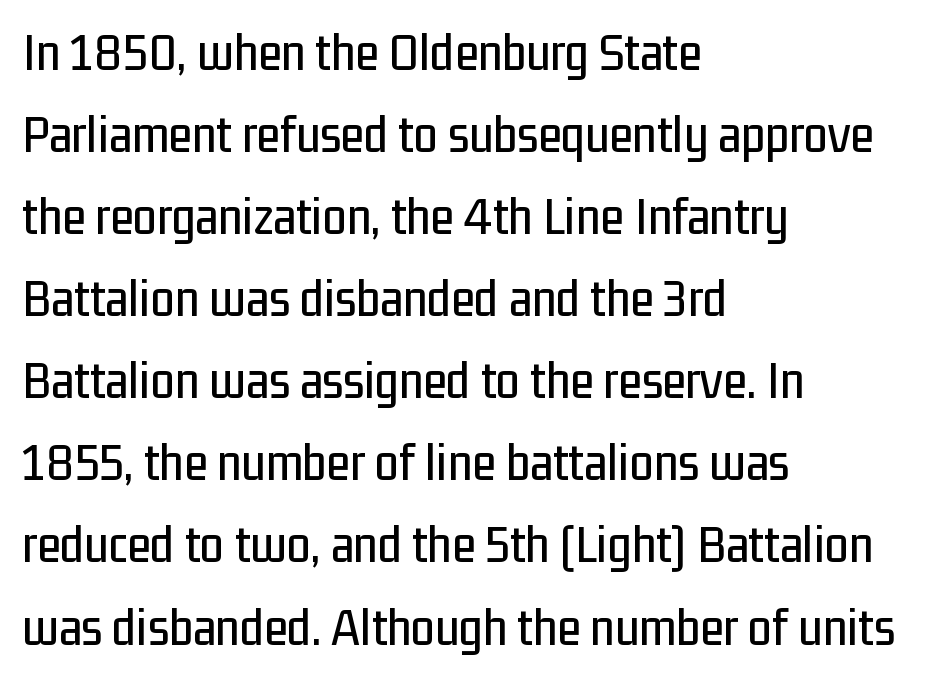
These lines sit exactly where default settings would place them. You could call the tracking neutral — neither tight nor loose. The passage is arranged the way most books set body copy — flush left. The rendering uses natural spacing where letterforms have individual widths.
